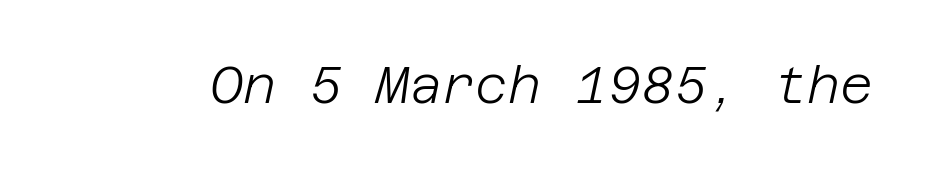
The image shows 51 px light type, italic (leaning right); set normal letter spacing, not underlined; low stroke contrast and a large x-height.
